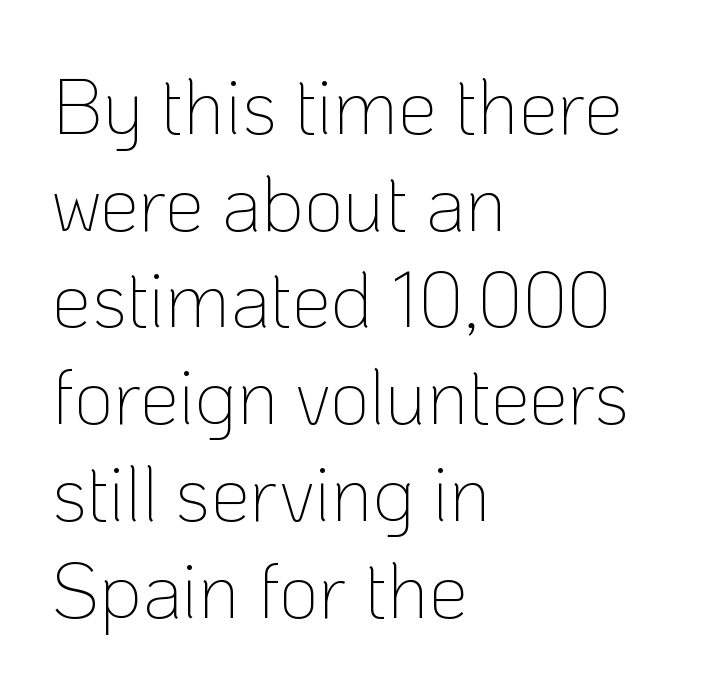
The face used here is proportionally spaced, like ordinary book or web type. Layout note: lines flush left. No feet cap the strokes, marking this as sans-serif type. Check the space under the baseline: it is left empty.
